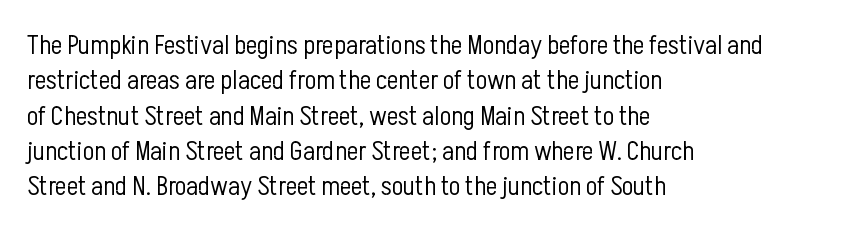
{"italic": "no", "bold": "no", "underline": "no", "align": "left", "line_spacing": "normal", "line_spacing_ratio": 1.31, "letter_spacing": "normal", "letter_spacing_em": 0.0, "glyph_px": 27}
